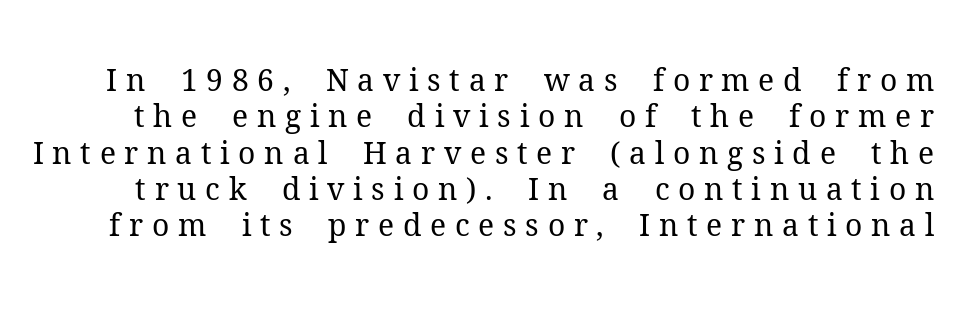
{"serif": "yes", "italic": "no", "bold": "no", "weight": "regular", "width": "normal", "stroke_contrast": "medium", "x_height": "medium", "monospaced": "no", "underline": "no", "line_spacing_ratio": 1.21, "letter_spacing": "wide", "letter_spacing_em": 0.29, "glyph_px": 30}
